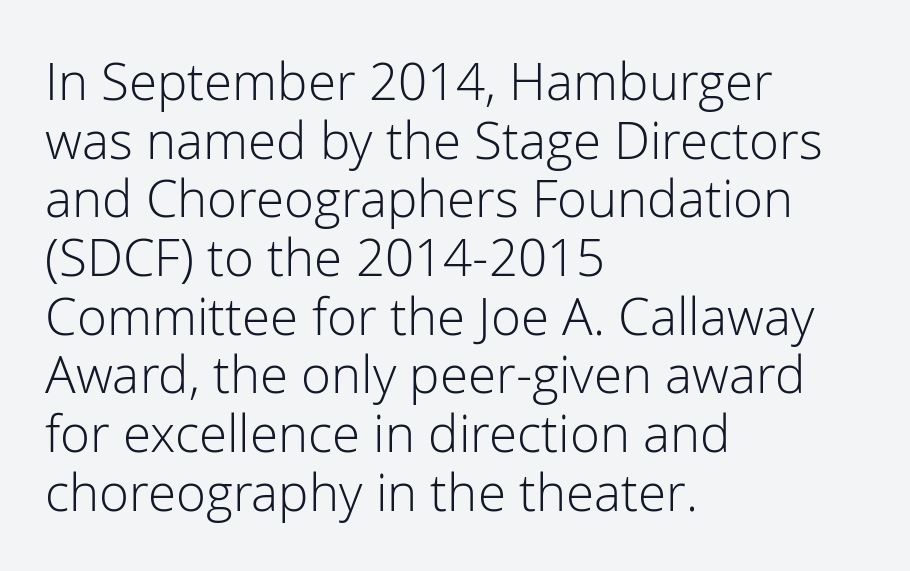
Stroke terminals: plain, sans-serif. Every row of glyphs begins at an identical x-position on the left. The string is rendered with underlining switched off. Tall strokes in this sample are plumb rather than angled. The weight would be labelled regular, book, light, or lighter still.
